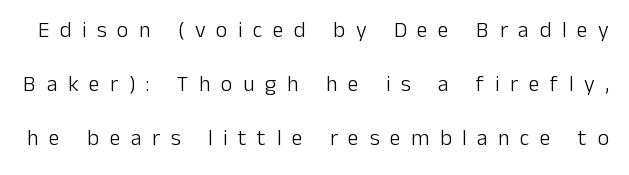
You could fit nearly another row in the gap between these rows. Nope, not italic — everything's standing straight. This rendering widens character spacing well past its baseline value. Summary of weight: not heavy and not bold. The string is rendered with underlining switched off.
